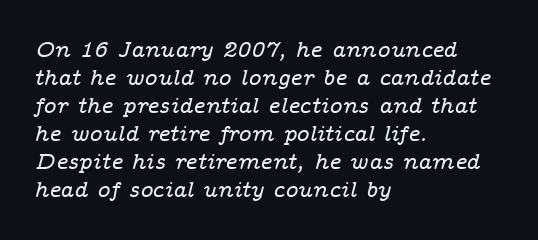
The image shows 22 px text type, italic (leaning right); set left-aligned, normal line spacing (1.27x), normal letter spacing, not underlined.
